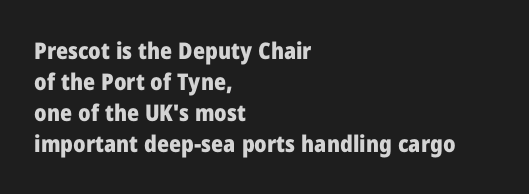
Caption: bold face, heavy strokes. Compared with typical body copy, the letter spacing here is the same. Line starts are locked; line ends wander. The axis of the letterforms is exactly vertical.
